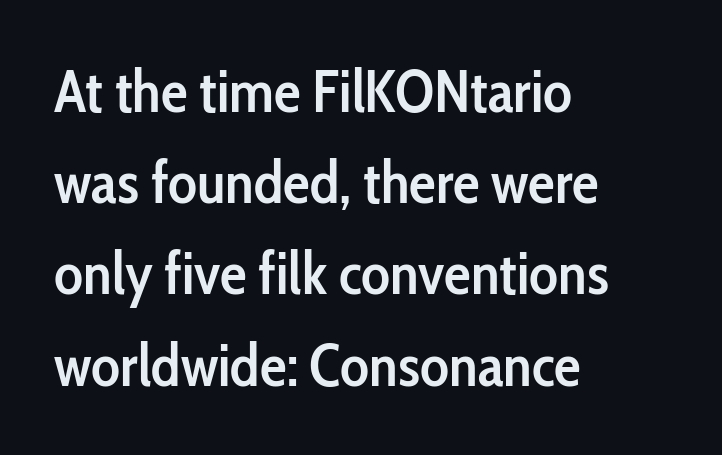
The image shows 60 px semibold, condensed sans-serif type, upright; set left-aligned, normal line spacing (1.52x), normal letter spacing, not underlined; low stroke contrast and a medium x-height.
